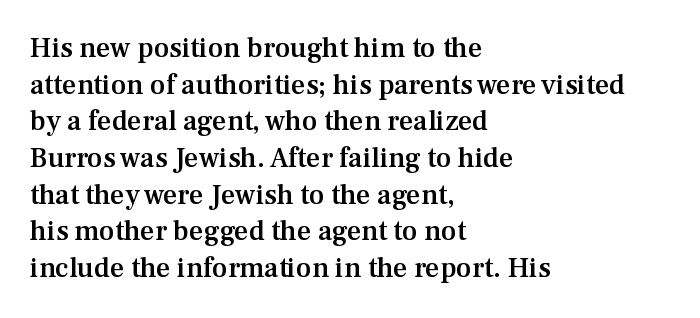
Every stem runs plumb, perpendicular to the baseline. Here the designer chose a conventional face with non-uniform glyph widths. Compared with an ordinary text face, these strokes are moderately heavier — a semibold. Horizontal alignment here is leftward, the default for most running prose. Normally led — the rows are evenly, conventionally spaced.
